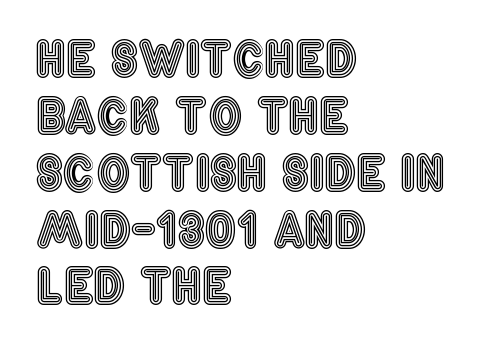
Q: Is the text italic (slanted)? A: No, it is upright.
Q: Is the text underlined? A: No.
Q: How is the paragraph aligned? A: Left-aligned.
Q: Is the spacing between letters normal or unusually wide? A: Normal.
Q: Width (condensed, normal, or wide)? A: Condensed.
Q: x-height? A: Large.
Q: Monospaced? A: No.
